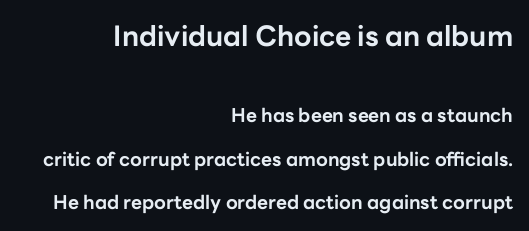
{"serif": "no", "italic": "no", "bold": "yes", "weight": "bold", "width": "normal", "stroke_contrast": "low", "x_height": "medium", "monospaced": "no", "underline": "no", "align": "right", "line_spacing": "loose", "line_spacing_ratio": 2.28, "letter_spacing": "normal", "letter_spacing_em": 0.0, "larger_block": "first", "size_ratio": 1.47, "glyph_px": 28}
